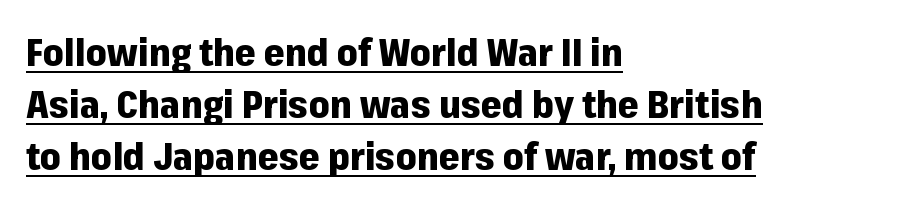
{"serif": "no", "italic": "no", "bold": "yes", "weight": "heavy", "width": "normal", "stroke_contrast": "low", "x_height": "medium", "monospaced": "no", "underline": "yes", "align": "left", "line_spacing": "normal", "line_spacing_ratio": 1.4, "letter_spacing": "normal", "letter_spacing_em": 0.0, "glyph_px": 37}
